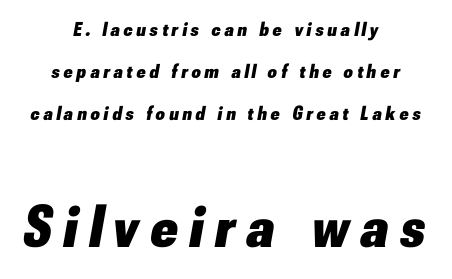
Compared with a flush-left layout, this one balances lines on the center instead. The face used here has a pronounced slope to its letters. Do the characters align in a grid? No, the font is proportional. Does the leading feel generous? Absolutely, it's lavish.
